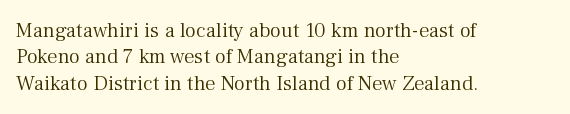
The rendering uses a moderate line-height, typical for paragraphs. Only glyphs here, with clear space below each row. The passage is arranged the way most books set body copy — flush left. Spacing between characters is what you'd get straight out of the box.
